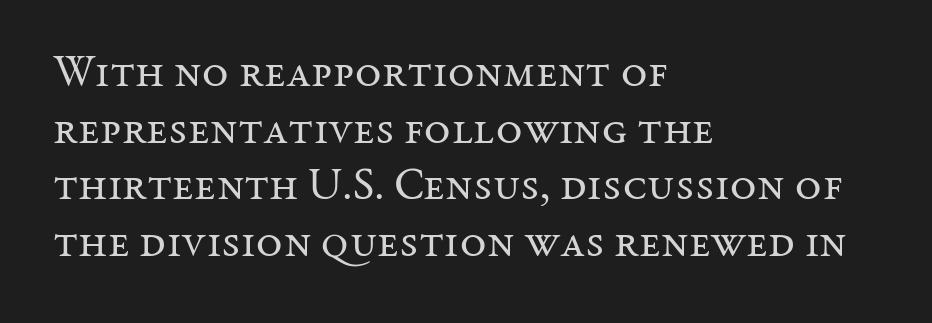
Q: Is the text bold? A: No.
Q: Is the text italic (slanted)? A: No, it is upright.
Q: Is the typeface a serif or a sans-serif typeface? A: Serif.
Q: Is the text underlined? A: No.
Q: How is the paragraph aligned? A: Left-aligned.
Q: Is the spacing between letters normal or unusually wide? A: Normal.
Q: Width (condensed, normal, or wide)? A: Normal.
Q: Stroke contrast? A: Medium.
Q: x-height? A: Medium.
Q: Monospaced? A: No.
